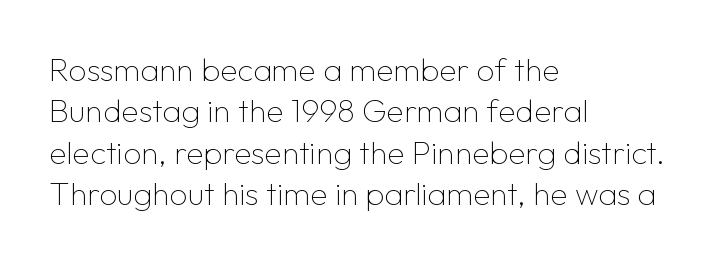
{"serif": "no", "italic": "no", "bold": "no", "weight": "thin", "width": "normal", "stroke_contrast": "low", "x_height": "medium", "monospaced": "no", "underline": "no", "align": "left", "line_spacing": "normal", "line_spacing_ratio": 1.29, "letter_spacing": "normal", "letter_spacing_em": 0.0, "glyph_px": 32}
